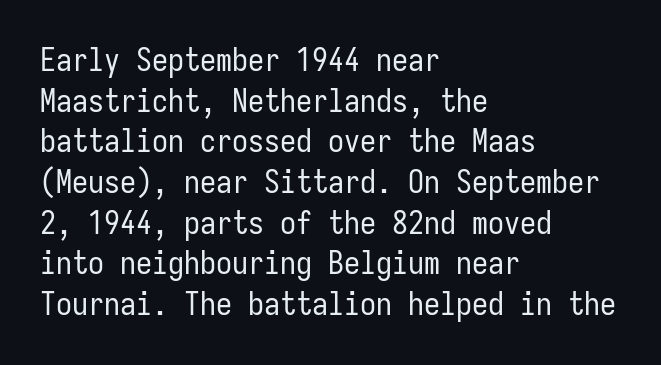
{"serif": "no", "italic": "no", "bold": "no", "weight": "regular", "width": "condensed", "stroke_contrast": "low", "x_height": "medium", "monospaced": "yes", "underline": "no", "align": "left", "line_spacing": "normal", "line_spacing_ratio": 1.27, "letter_spacing": "normal", "letter_spacing_em": 0.0, "glyph_px": 32}
